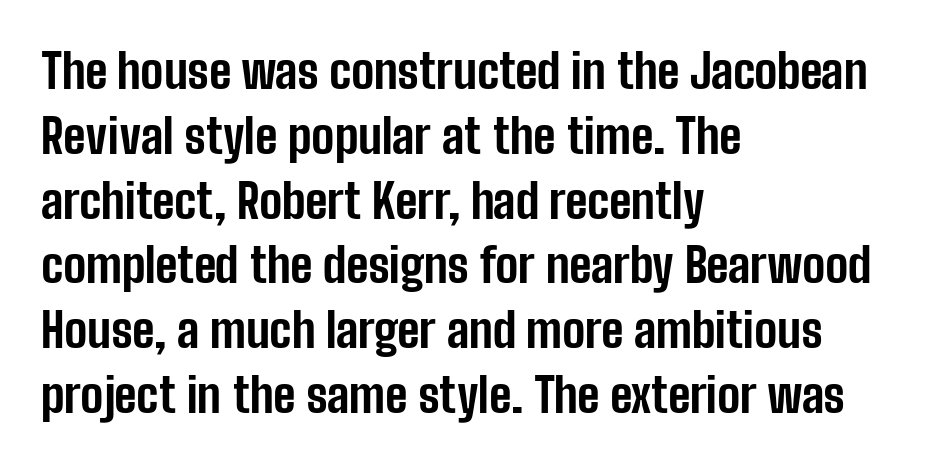
{"serif": "no", "italic": "no", "bold": "yes", "weight": "bold", "width": "condensed", "stroke_contrast": "low", "x_height": "medium", "monospaced": "no", "underline": "no", "align": "left", "line_spacing": "normal", "line_spacing_ratio": 1.35, "letter_spacing": "normal", "letter_spacing_em": 0.0, "glyph_px": 48}
